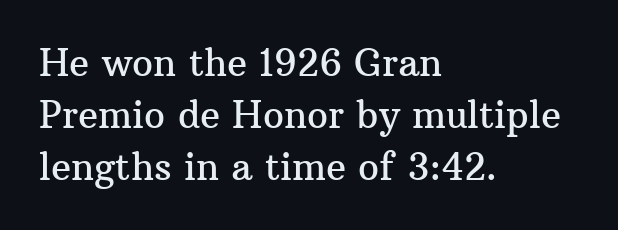
Just letters on the line, the space beneath them empty. The tracking reads as untouched default to a designer's eye. Each line starts at the same left margin while the right side varies. One glance says typical: line gaps are just what's usual. Think of a printed novel: that variable character pitch is what you see here.
